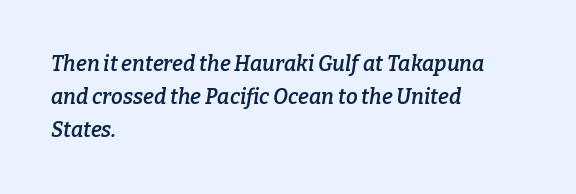
A normal amount of white space separates one row of letters from the next. Left-aligned paragraph, ragged on the right. A typesetter would call this zero additional tracking. Does the lettering tilt? It does — this is italic.
